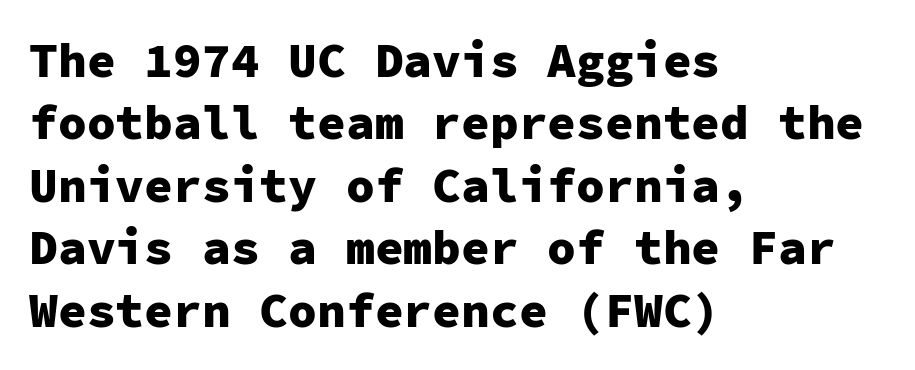
The image shows 48 px heavy sans-serif type, upright, monospaced; set left-aligned, normal line spacing (1.3x), normal letter spacing, not underlined; low stroke contrast and a medium x-height.
